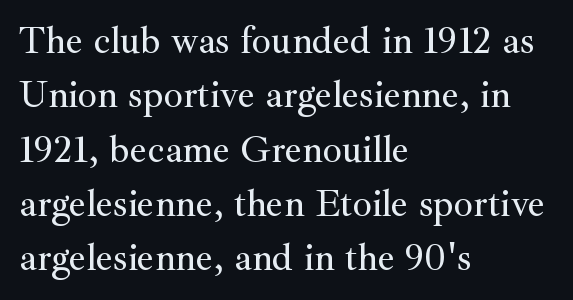
The image shows 38 px serif type, upright; set left-aligned, normal line spacing (1.43x), normal letter spacing, not underlined; medium stroke contrast and a small x-height.
